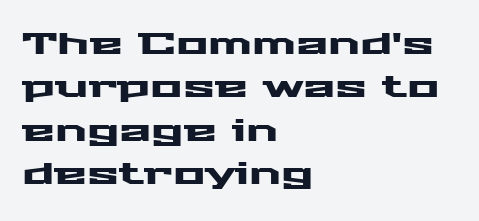
The image shows 30 px wide sans-serif type, upright; set left-aligned, normal line spacing (1.45x), normal letter spacing, not underlined; medium stroke contrast and a medium x-height.
